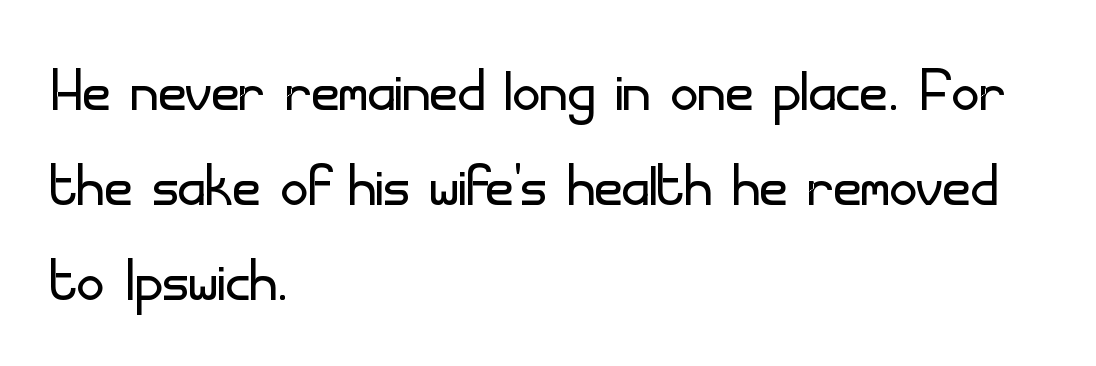
{"serif": "no", "italic": "no", "bold": "no", "weight": "light", "width": "normal", "stroke_contrast": "low", "x_height": "small", "monospaced": "no", "underline": "no", "align": "left", "line_spacing": "normal", "line_spacing_ratio": 1.25, "letter_spacing": "normal", "letter_spacing_em": 0.0, "glyph_px": 76}
